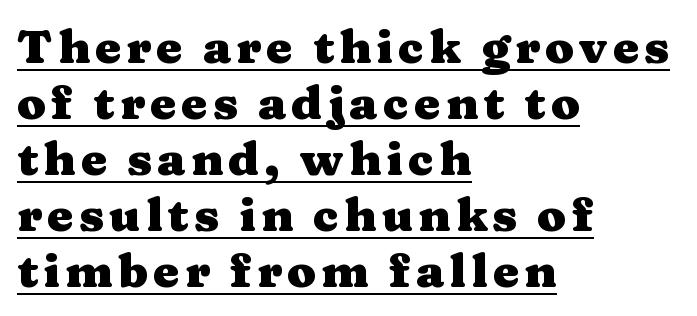
{"serif": "yes", "italic": "no", "bold": "yes", "weight": "heavy", "width": "wide", "stroke_contrast": "medium", "x_height": "medium", "monospaced": "no", "underline": "yes", "align": "left", "line_spacing_ratio": 1.19, "glyph_px": 47}
